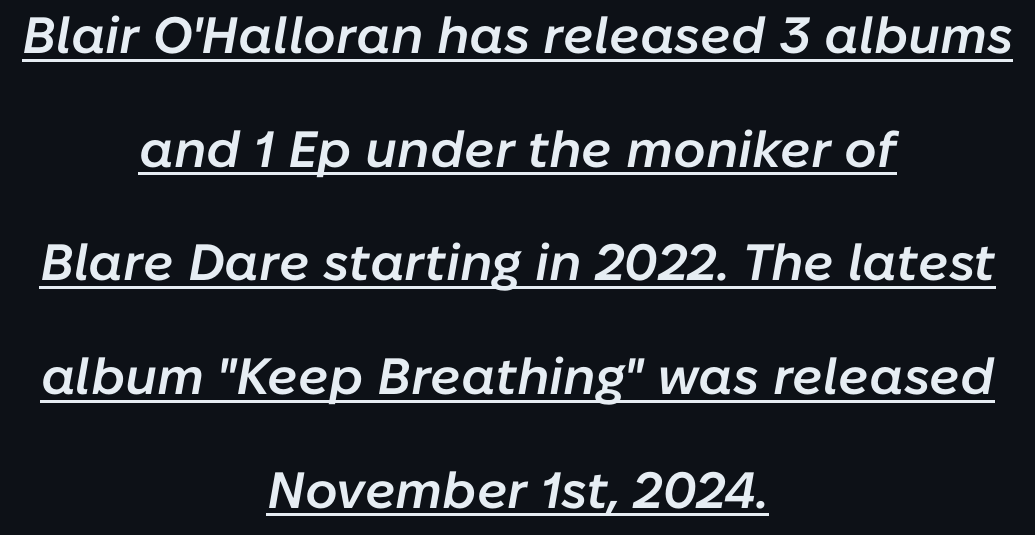
The image shows 51 px semibold type, italic (leaning right); set centered, loose line spacing (2.23x), normal letter spacing, underlined; low stroke contrast and a medium x-height.
